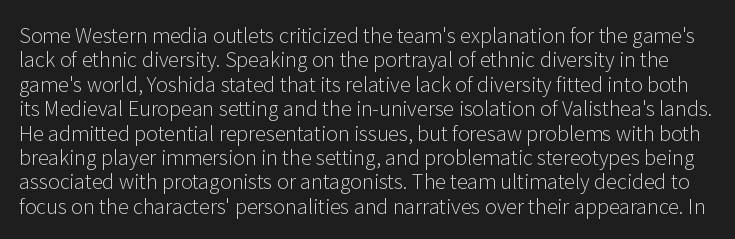
Decoration check: the copy has no underline. Caption: face not bold, strokes unweighted. Tall strokes in this sample are plumb rather than angled. Here the glyphs are tracked normally, forming tight word shapes.
